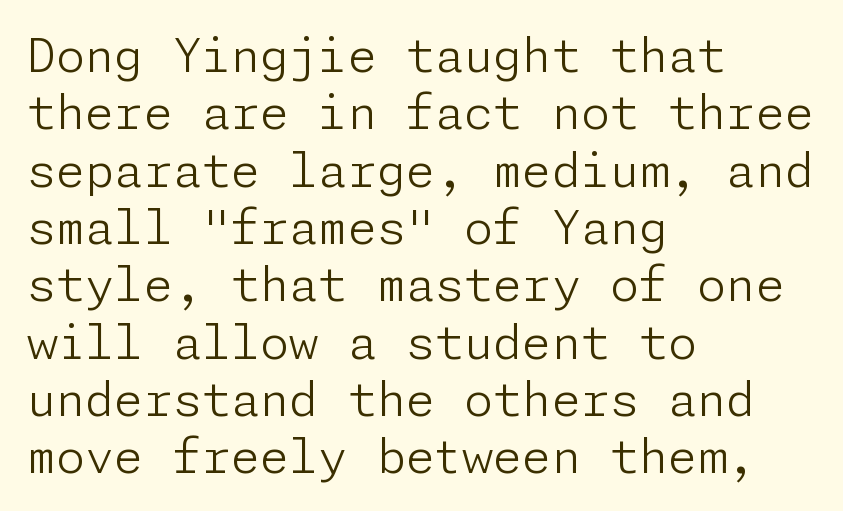
Q: Is the text bold? A: No.
Q: Is the text italic (slanted)? A: No, it is upright.
Q: Is the typeface a serif or a sans-serif typeface? A: Sans-serif.
Q: Is the text underlined? A: No.
Q: How is the paragraph aligned? A: Left-aligned.
Q: Is the spacing between letters normal or unusually wide? A: Normal.
Q: Width (condensed, normal, or wide)? A: Normal.
Q: Stroke contrast? A: Low.
Q: x-height? A: Medium.
